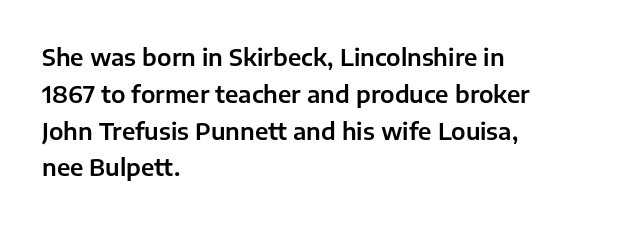
{"italic": "no", "underline": "no", "align": "left", "line_spacing": "normal", "line_spacing_ratio": 1.6, "letter_spacing": "normal", "letter_spacing_em": 0.0, "glyph_px": 23}
